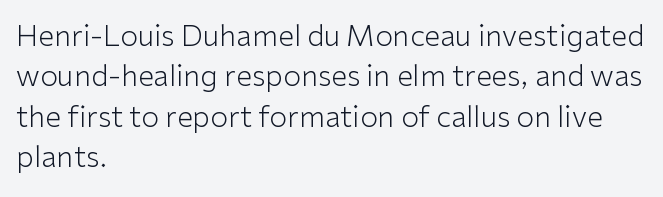
Q: Is the text bold? A: No.
Q: Is the text italic (slanted)? A: No, it is upright.
Q: Is the typeface a serif or a sans-serif typeface? A: Sans-serif.
Q: Is the text underlined? A: No.
Q: How is the paragraph aligned? A: Left-aligned.
Q: Is the spacing between letters normal or unusually wide? A: Normal.
Q: Is the spacing between lines tight, normal or loose? A: Normal.
Q: Width (condensed, normal, or wide)? A: Normal.
Q: Stroke contrast? A: Low.
Q: x-height? A: Medium.
Q: Monospaced? A: No.
